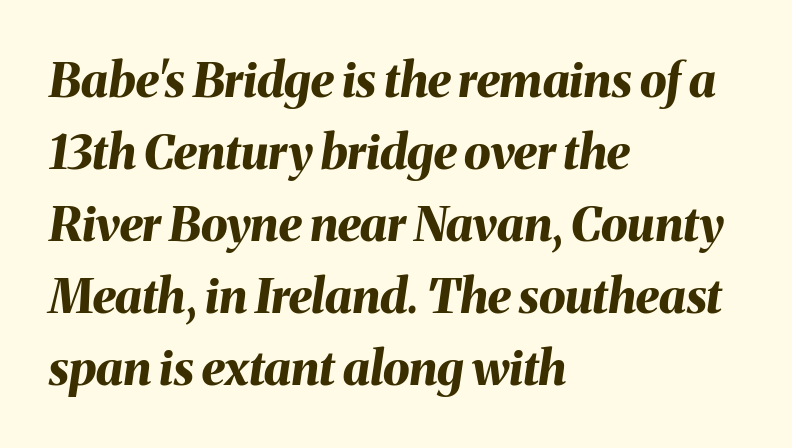
These lines sit exactly where default settings would place them. Underlining? Definitely not there. Alignment: flush left. This rendering leaves character spacing at its baseline value.
